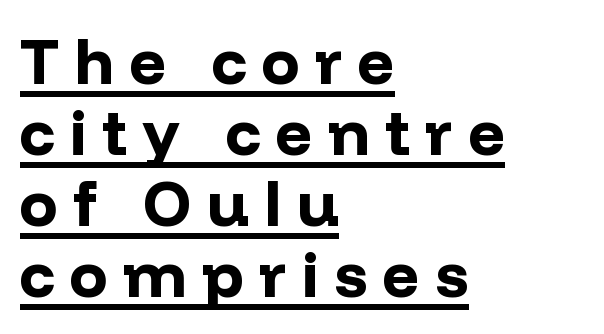
Q: Is the text bold? A: Yes.
Q: Is the text italic (slanted)? A: No, it is upright.
Q: Is the typeface a serif or a sans-serif typeface? A: Sans-serif.
Q: Is the text underlined? A: Yes.
Q: How is the paragraph aligned? A: Left-aligned.
Q: Is the spacing between letters normal or unusually wide? A: Unusually wide.
Q: Is the spacing between lines tight, normal or loose? A: Tight.
Q: Width (condensed, normal, or wide)? A: Normal.
Q: Stroke contrast? A: Low.
Q: x-height? A: Medium.
Q: Monospaced? A: No.
